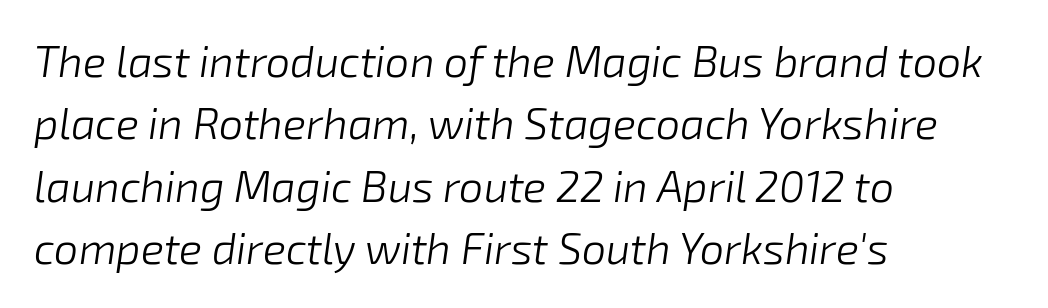
The face used here is proportionally spaced, like ordinary book or web type. How are the letters spaced? Ordinarily, with no added tracking. Check under the words: just untouched page. Is the block centered? No — it sits flush against the left margin. The leading is moderate, giving the passage an even texture.
